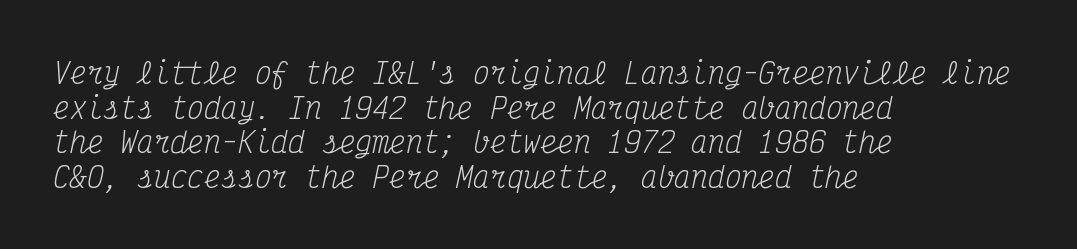
Q: Is the text bold? A: No.
Q: Is the text italic (slanted)? A: Yes, it leans right by about 12 degrees.
Q: Is the typeface a serif or a sans-serif typeface? A: Serif.
Q: Is the text underlined? A: No.
Q: How is the paragraph aligned? A: Left-aligned.
Q: Is the spacing between letters normal or unusually wide? A: Normal.
Q: Width (condensed, normal, or wide)? A: Condensed.
Q: Stroke contrast? A: Medium.
Q: x-height? A: Medium.
Q: Monospaced? A: Yes.
